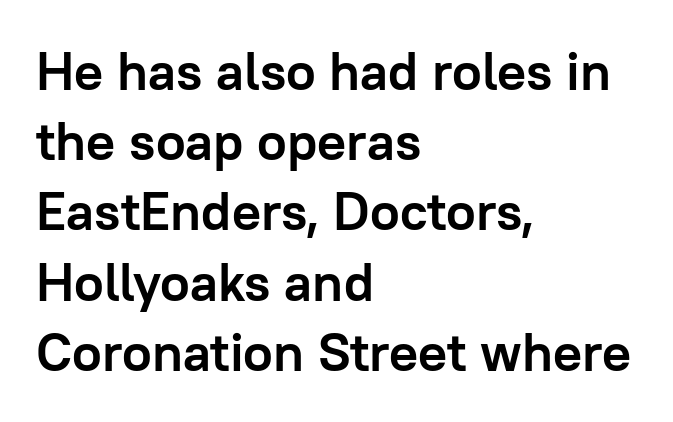
Q: Is the text bold? A: Yes.
Q: Is the text italic (slanted)? A: No, it is upright.
Q: Is the typeface a serif or a sans-serif typeface? A: Sans-serif.
Q: Is the text underlined? A: No.
Q: How is the paragraph aligned? A: Left-aligned.
Q: Is the spacing between letters normal or unusually wide? A: Normal.
Q: Is the spacing between lines tight, normal or loose? A: Normal.
Q: Width (condensed, normal, or wide)? A: Normal.
Q: Stroke contrast? A: Low.
Q: x-height? A: Medium.
Q: Monospaced? A: No.
